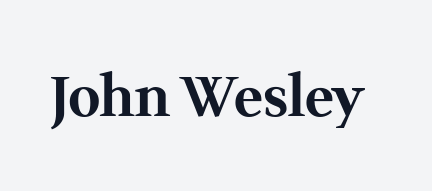
The image shows 55 px bold serif type, upright; set normal letter spacing, not underlined; medium stroke contrast and a medium x-height.
